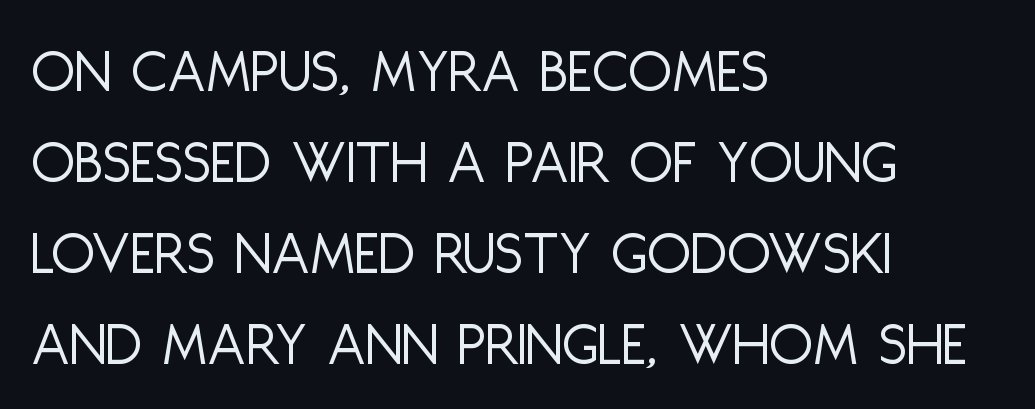
Q: Is the text bold? A: No.
Q: Is the text italic (slanted)? A: No, it is upright.
Q: Is the typeface a serif or a sans-serif typeface? A: Sans-serif.
Q: Is the text underlined? A: No.
Q: How is the paragraph aligned? A: Left-aligned.
Q: Is the spacing between letters normal or unusually wide? A: Normal.
Q: Is the spacing between lines tight, normal or loose? A: Normal.
Q: Width (condensed, normal, or wide)? A: Condensed.
Q: Stroke contrast? A: Low.
Q: x-height? A: Large.
Q: Monospaced? A: No.
